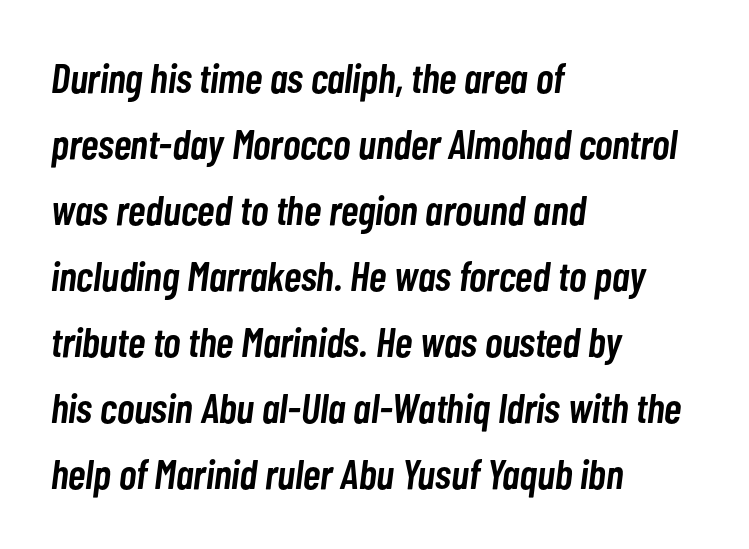
The line texture is even and compact thanks to regular tracking. Look at the stroke-to-counter ratio: somewhat heavy, a semibold. The passage shown is not underscored anywhere. You could not count columns in this text — the font is proportionally spaced. There's an unmistakable incline to the writing here. The lines in this sample share a left origin and differ only in where they stop.
